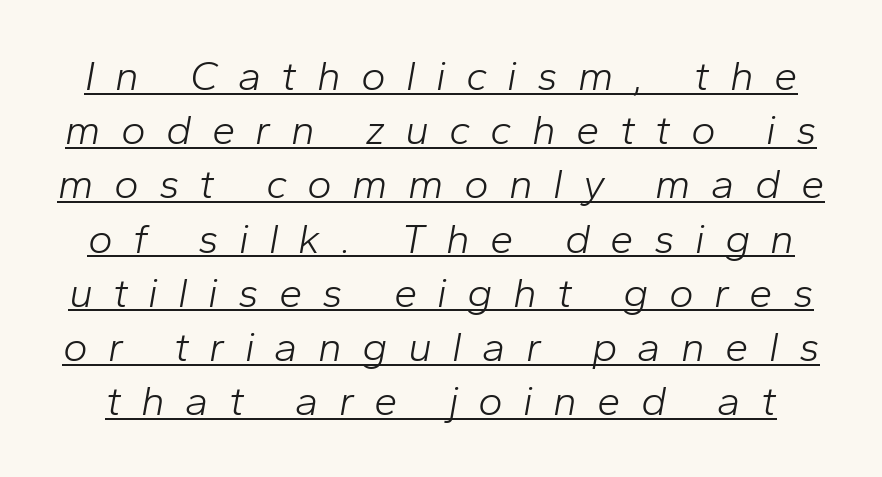
Q: Is the text bold? A: No.
Q: Is the text italic (slanted)? A: Yes, it leans right by about 10 degrees.
Q: Is the text underlined? A: Yes.
Q: Is the spacing between letters normal or unusually wide? A: Unusually wide.
Q: Is the spacing between lines tight, normal or loose? A: Normal.
Q: Width (condensed, normal, or wide)? A: Normal.
Q: Stroke contrast? A: Low.
Q: x-height? A: Medium.
Q: Monospaced? A: No.
